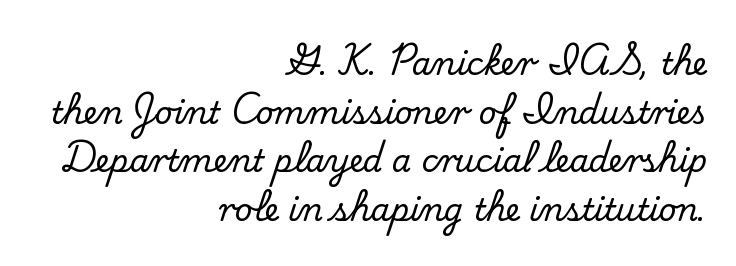
Q: Is the text italic (slanted)? A: Yes.
Q: Is the typeface a serif or a sans-serif typeface? A: Serif.
Q: Is the text underlined? A: No.
Q: How is the paragraph aligned? A: Right-aligned.
Q: Is the spacing between letters normal or unusually wide? A: Normal.
Q: Is the spacing between lines tight, normal or loose? A: Normal.
Q: Width (condensed, normal, or wide)? A: Normal.
Q: Stroke contrast? A: Medium.
Q: x-height? A: Small.
Q: Monospaced? A: No.
